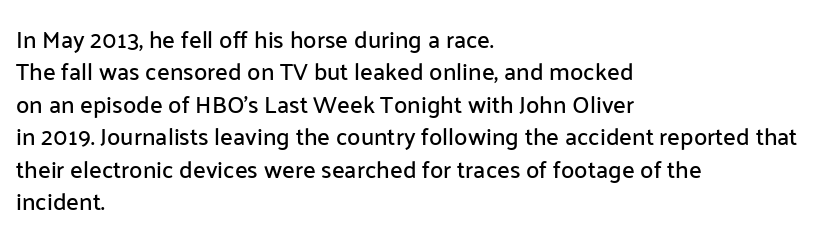
Q: Is the text italic (slanted)? A: No, it is upright.
Q: Is the text underlined? A: No.
Q: How is the paragraph aligned? A: Left-aligned.
Q: Is the spacing between letters normal or unusually wide? A: Normal.
Q: Is the spacing between lines tight, normal or loose? A: Normal.
